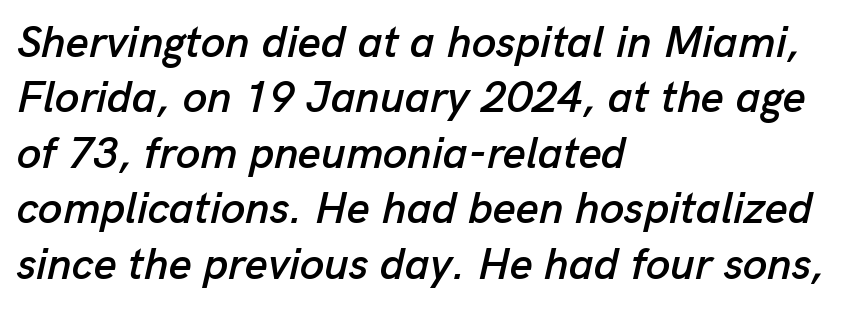
{"italic": "yes", "lean": "right", "slant_degrees": 13, "width": "normal", "stroke_contrast": "low", "x_height": "medium", "monospaced": "no", "underline": "no", "align": "left", "line_spacing": "normal", "line_spacing_ratio": 1.26, "letter_spacing": "normal", "letter_spacing_em": 0.0, "glyph_px": 44}
